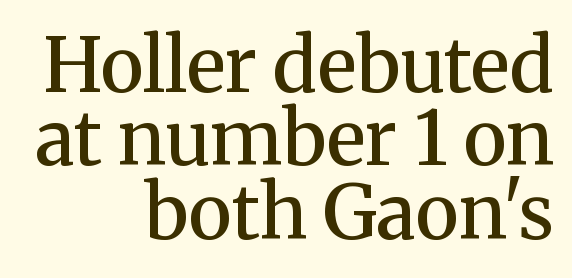
The image shows 75 px semibold serif type, upright; set right-aligned, tight line spacing (0.98x), normal letter spacing, not underlined; medium stroke contrast and a medium x-height.
